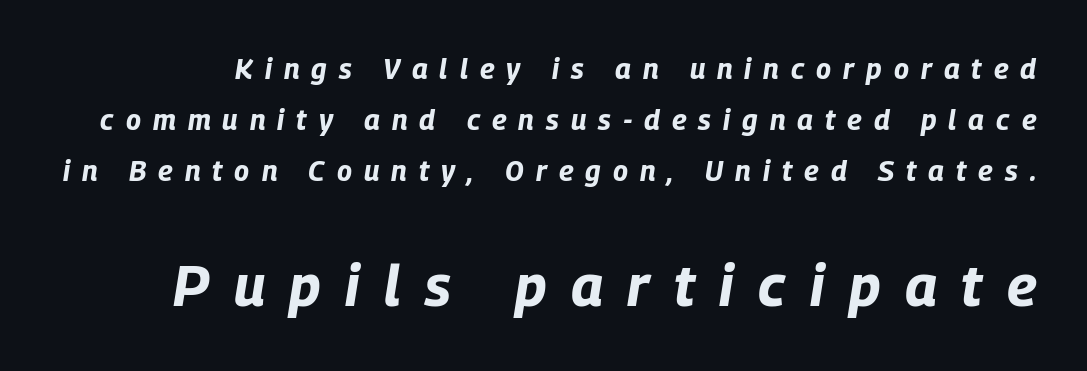
The image shows 57 px bold, condensed type, italic (leaning right); set line spacing 1.83x, unusually wide letter spacing (+0.43 em), not underlined; the second (bottom) block is 2.04x larger; low stroke contrast and a large x-height.
